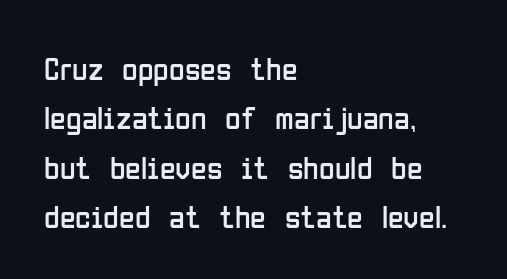
{"serif": "no", "italic": "no", "bold": "no", "weight": "regular", "width": "condensed", "stroke_contrast": "low", "x_height": "medium", "monospaced": "no", "underline": "no", "align": "left", "line_spacing": "normal", "line_spacing_ratio": 1.54, "letter_spacing": "normal", "letter_spacing_em": 0.0, "glyph_px": 32}
